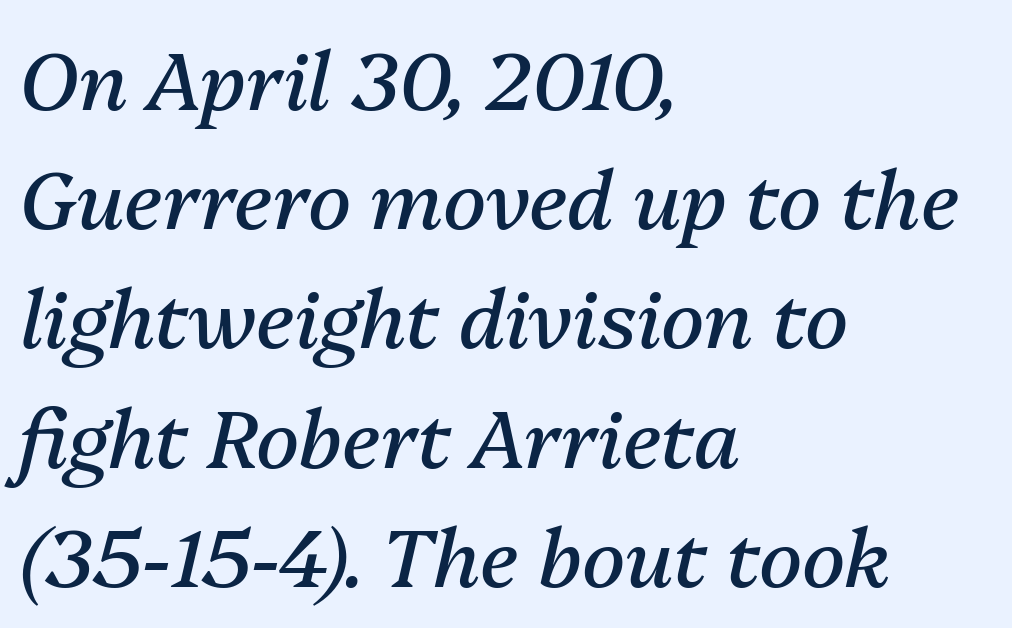
{"italic": "yes", "lean": "right", "slant_degrees": 13, "bold": "no", "weight": "regular", "width": "normal", "stroke_contrast": "medium", "x_height": "medium", "monospaced": "no", "underline": "no", "align": "left", "line_spacing": "normal", "line_spacing_ratio": 1.49, "letter_spacing": "normal", "letter_spacing_em": 0.0, "glyph_px": 80}
